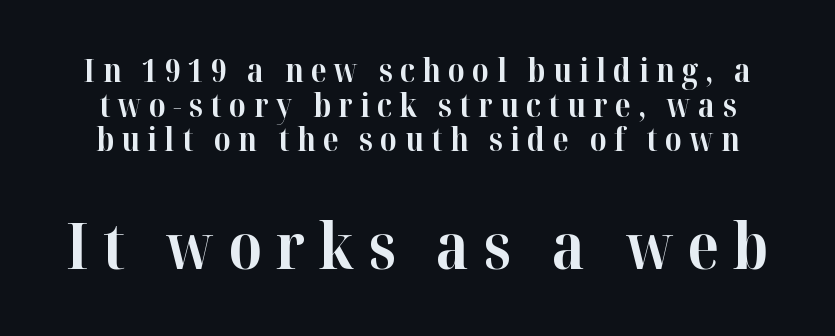
Q: Is the text bold? A: Yes.
Q: Is the text italic (slanted)? A: No, it is upright.
Q: Is the typeface a serif or a sans-serif typeface? A: Serif.
Q: Is the text underlined? A: No.
Q: Is the spacing between letters normal or unusually wide? A: Unusually wide.
Q: Is the spacing between lines tight, normal or loose? A: Tight.
Q: Which block of text is set in a larger size, the first (top) or the second (bottom)? A: The second (bottom) one.
Q: Width (condensed, normal, or wide)? A: Normal.
Q: Stroke contrast? A: High.
Q: x-height? A: Medium.
Q: Monospaced? A: No.
